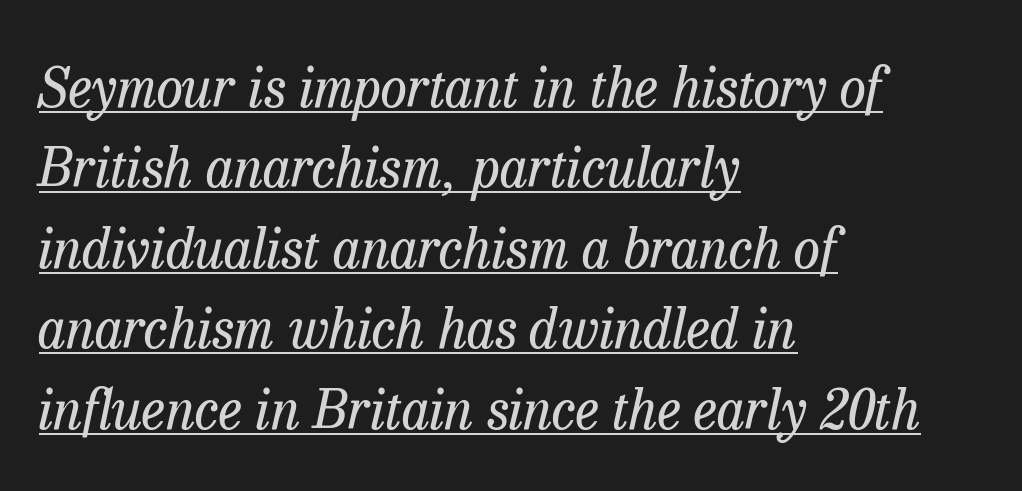
The image shows 54 px regular-weight serif type, italic (leaning right); set left-aligned, normal line spacing (1.49x), normal letter spacing, underlined; low stroke contrast and a medium x-height.
